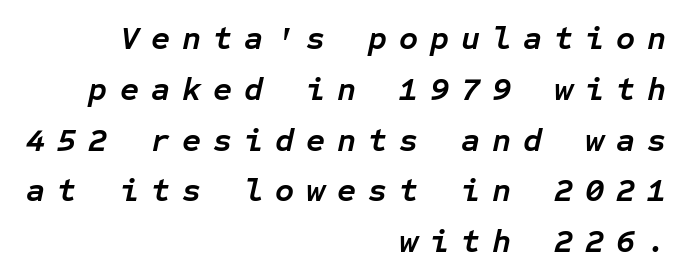
Thick stems and heavy bowls — unmistakably bold. The specimen reads as italic at a glance. Inter-character spacing is expanded well beyond the font's built-in metrics. Which margin do the lines hug? The right one — the left edge is uneven. Monospaced: the letters line up in strict vertical columns.
